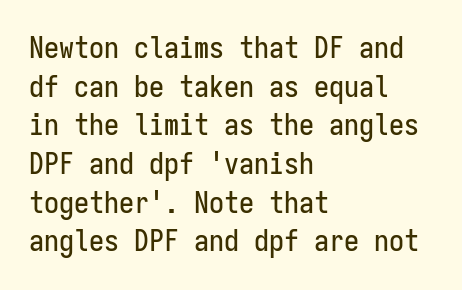
Q: Is the text italic (slanted)? A: No, it is upright.
Q: Is the typeface a serif or a sans-serif typeface? A: Sans-serif.
Q: Is the text underlined? A: No.
Q: How is the paragraph aligned? A: Left-aligned.
Q: Is the spacing between letters normal or unusually wide? A: Normal.
Q: Is the spacing between lines tight, normal or loose? A: Normal.
Q: Width (condensed, normal, or wide)? A: Condensed.
Q: Stroke contrast? A: Low.
Q: x-height? A: Medium.
Q: Monospaced? A: Yes.
